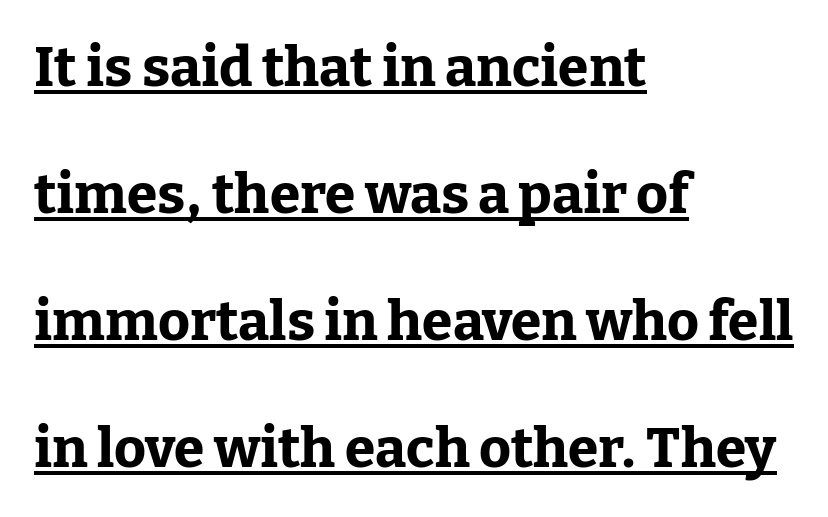
{"serif": "yes", "italic": "no", "bold": "yes", "weight": "bold", "width": "normal", "stroke_contrast": "low", "x_height": "medium", "monospaced": "no", "underline": "yes", "align": "left", "line_spacing": "loose", "line_spacing_ratio": 2.31, "letter_spacing": "normal", "letter_spacing_em": 0.0, "glyph_px": 55}
